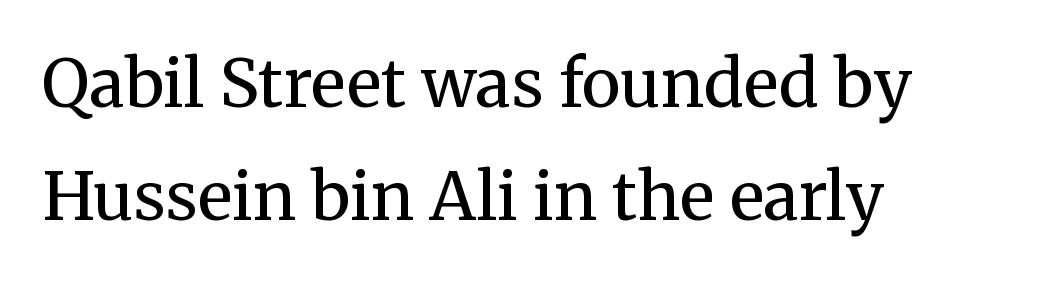
The image shows 66 px regular-weight serif type, upright; set left-aligned, line spacing 1.71x, normal letter spacing, not underlined; medium stroke contrast and a medium x-height.
